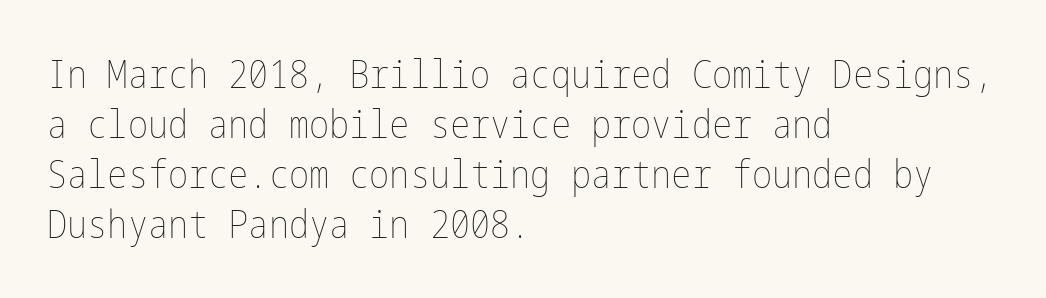
{"italic": "no", "bold": "no", "weight": "thin", "width": "condensed", "stroke_contrast": "low", "x_height": "medium", "underline": "no", "align": "left", "line_spacing": "normal", "line_spacing_ratio": 1.32, "letter_spacing": "normal", "letter_spacing_em": 0.0, "glyph_px": 38}
